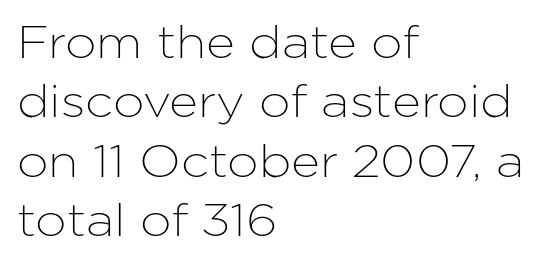
The font family rendered here belongs to the sans-serif group. The rows are spaced the way most documents space them. This sample has the flowing, uneven cadence of proportional lettering. Posture: straight, roman, zero tilt.
